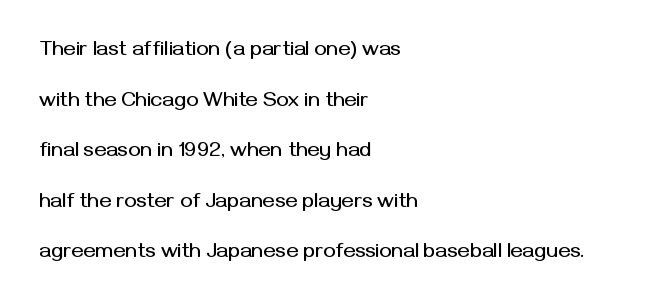
Q: Is the text italic (slanted)? A: No, it is upright.
Q: Is the text underlined? A: No.
Q: How is the paragraph aligned? A: Left-aligned.
Q: Is the spacing between letters normal or unusually wide? A: Normal.
Q: Is the spacing between lines tight, normal or loose? A: Loose.
